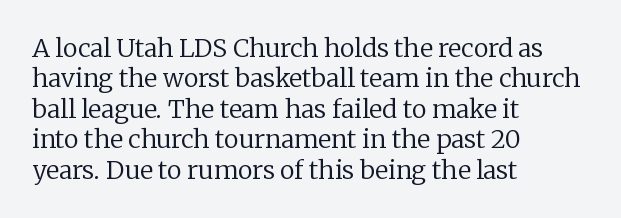
The image shows 25 px text type, upright; set left-aligned, line spacing 1.22x, normal letter spacing, not underlined.
